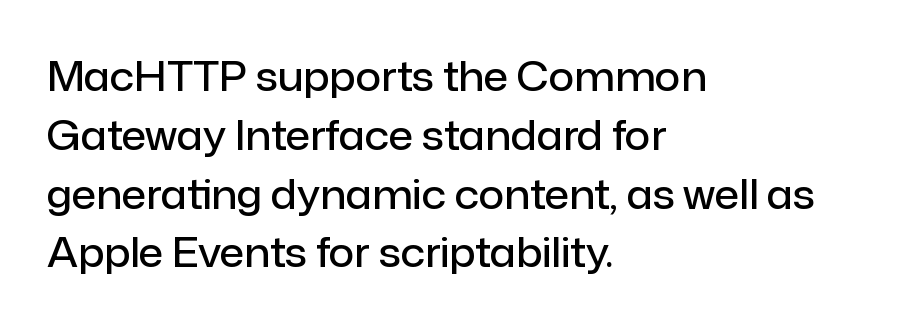
Q: Is the text bold? A: Semi-bold.
Q: Is the text italic (slanted)? A: No, it is upright.
Q: Is the typeface a serif or a sans-serif typeface? A: Sans-serif.
Q: Is the text underlined? A: No.
Q: How is the paragraph aligned? A: Left-aligned.
Q: Is the spacing between letters normal or unusually wide? A: Normal.
Q: Is the spacing between lines tight, normal or loose? A: Normal.
Q: Width (condensed, normal, or wide)? A: Normal.
Q: Stroke contrast? A: Low.
Q: x-height? A: Medium.
Q: Monospaced? A: No.
